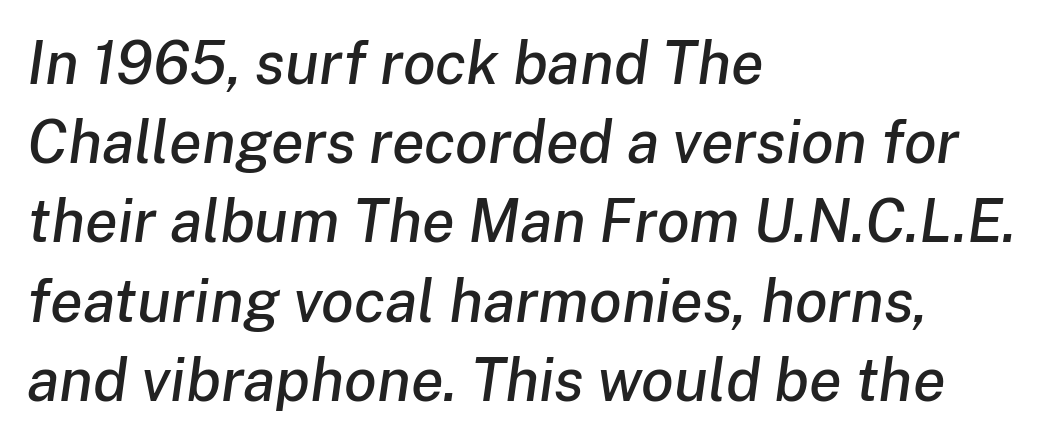
{"italic": "yes", "lean": "right", "slant_degrees": 8, "width": "normal", "stroke_contrast": "low", "x_height": "medium", "monospaced": "no", "underline": "no", "align": "left", "line_spacing": "normal", "line_spacing_ratio": 1.32, "letter_spacing": "normal", "letter_spacing_em": 0.0, "glyph_px": 60}
